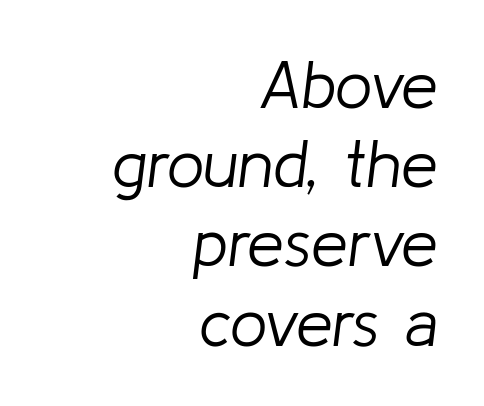
Q: Is the text bold? A: No.
Q: Is the text italic (slanted)? A: Yes, it leans right by about 8 degrees.
Q: Is the text underlined? A: No.
Q: How is the paragraph aligned? A: Right-aligned.
Q: Is the spacing between letters normal or unusually wide? A: Normal.
Q: Width (condensed, normal, or wide)? A: Normal.
Q: Stroke contrast? A: Low.
Q: x-height? A: Medium.
Q: Monospaced? A: No.
